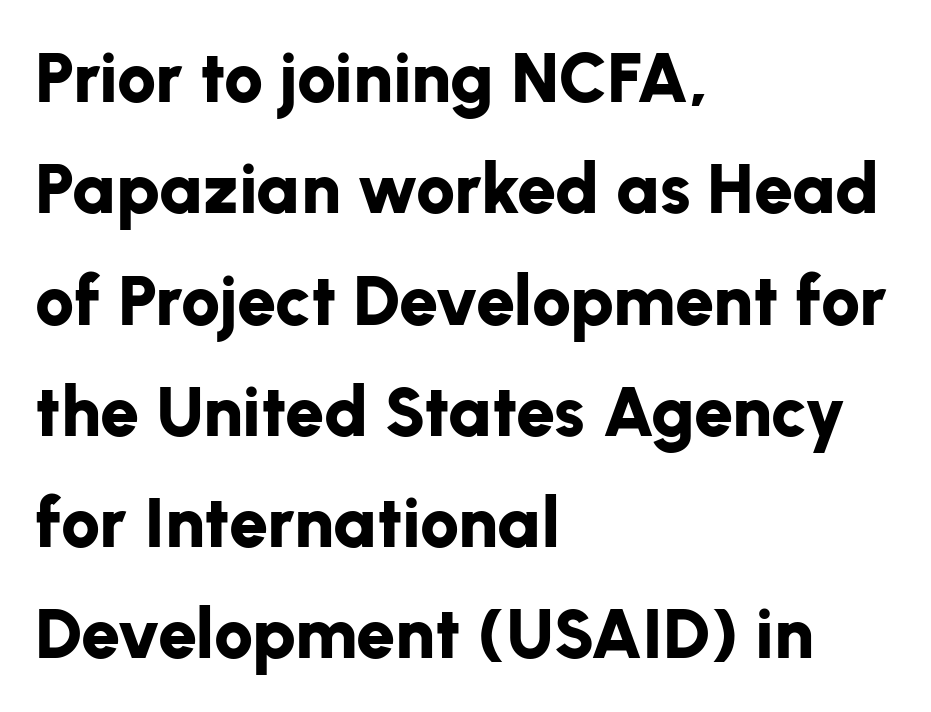
Q: Is the text bold? A: Yes.
Q: Is the text italic (slanted)? A: No, it is upright.
Q: Is the typeface a serif or a sans-serif typeface? A: Sans-serif.
Q: Is the text underlined? A: No.
Q: How is the paragraph aligned? A: Left-aligned.
Q: Is the spacing between letters normal or unusually wide? A: Normal.
Q: Is the spacing between lines tight, normal or loose? A: Normal.
Q: Width (condensed, normal, or wide)? A: Normal.
Q: Stroke contrast? A: Low.
Q: x-height? A: Medium.
Q: Monospaced? A: No.
